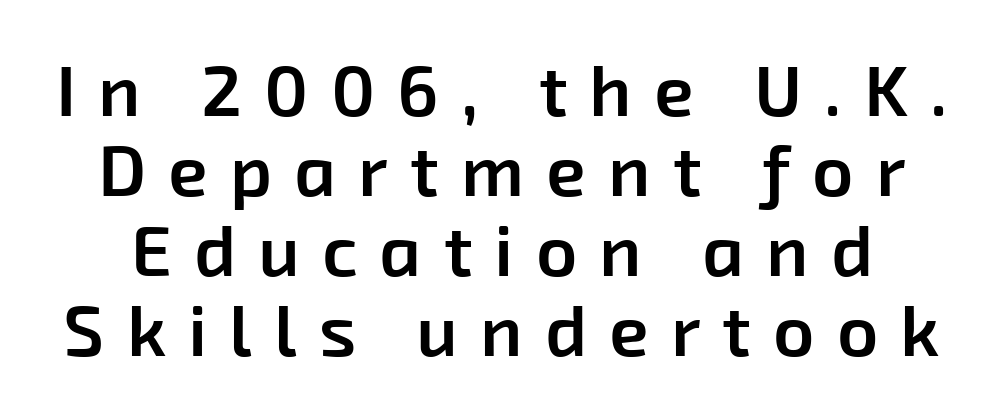
Q: Is the text bold? A: Semi-bold.
Q: Is the typeface a serif or a sans-serif typeface? A: Sans-serif.
Q: Is the text underlined? A: No.
Q: Is the spacing between letters normal or unusually wide? A: Unusually wide.
Q: Is the spacing between lines tight, normal or loose? A: Tight.
Q: Width (condensed, normal, or wide)? A: Normal.
Q: Stroke contrast? A: Low.
Q: x-height? A: Medium.
Q: Monospaced? A: No.
